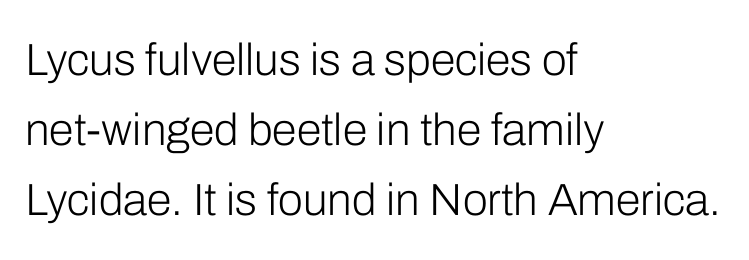
The image shows 45 px light sans-serif type, upright; set left-aligned, normal line spacing (1.56x), normal letter spacing, not underlined; low stroke contrast and a medium x-height.
